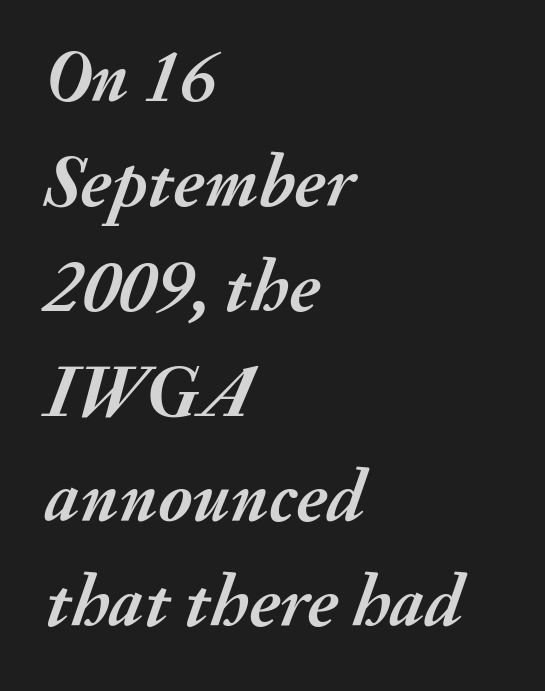
The image shows 74 px semibold type, italic (leaning right); set left-aligned, normal line spacing (1.42x), normal letter spacing, not underlined; medium stroke contrast and a small x-height.
